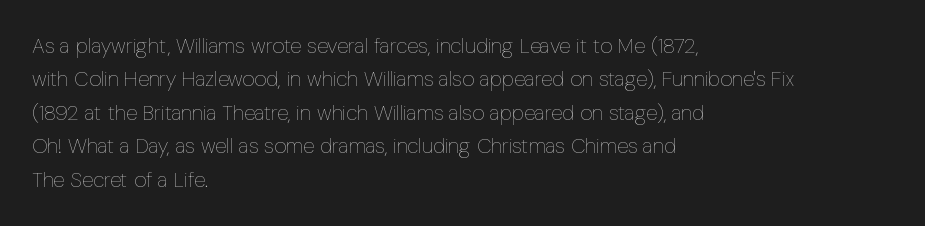
{"italic": "no", "bold": "no", "underline": "no", "align": "left", "line_spacing": "normal", "line_spacing_ratio": 1.59, "letter_spacing": "normal", "letter_spacing_em": 0.0, "glyph_px": 21}
